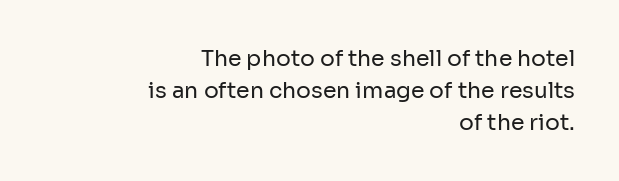
{"italic": "no", "bold": "no", "underline": "no", "align": "right", "line_spacing": "normal", "line_spacing_ratio": 1.45, "letter_spacing": "normal", "letter_spacing_em": 0.0, "glyph_px": 22}
